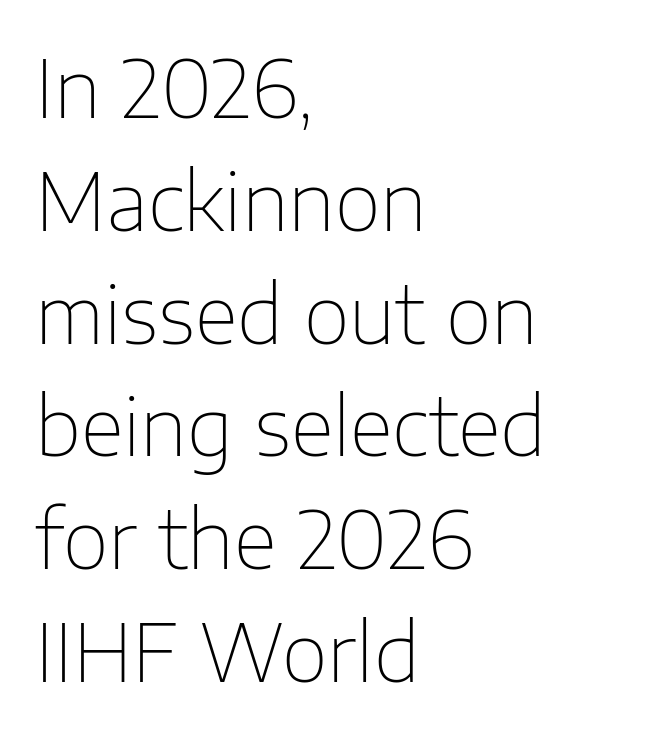
The paragraph shown leans on its left margin. This rendering employs a face without finishing strokes, i.e., a sans-serif. Default kerning and tracking; the words read as compact shapes. Spacing verdict: proportional, widths tailored to each character. Posture: vertical. The strip under each line holds only bare page.
